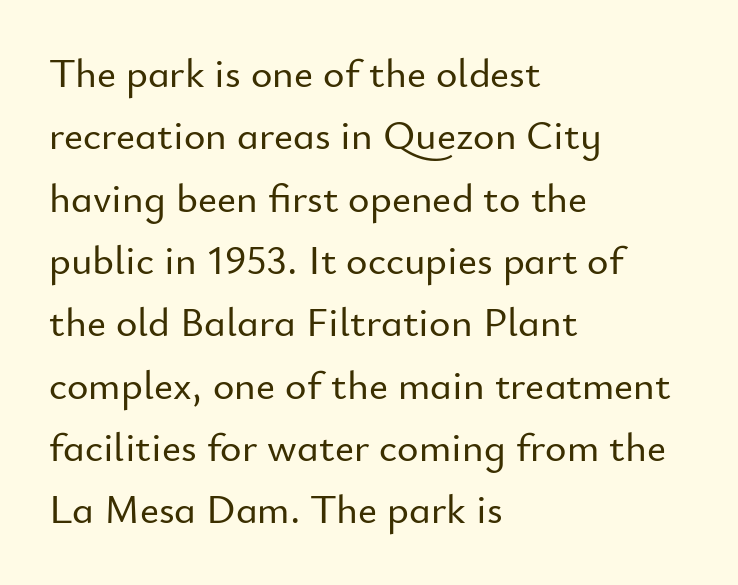
The image shows 41 px sans-serif type, upright; set left-aligned, normal line spacing (1.52x), normal letter spacing, not underlined; low stroke contrast and a small x-height.
